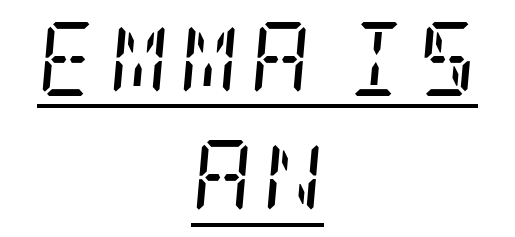
The image shows 74 px regular-weight, condensed serif type, italic (leaning right); set centered, normal line spacing (1.6x), underlined; low stroke contrast and a large x-height.
